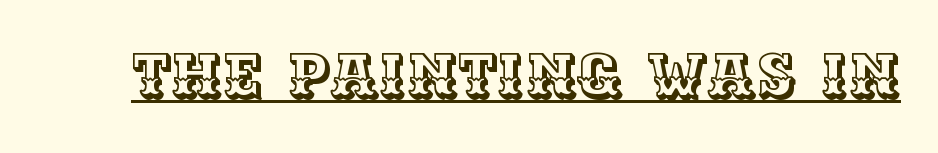
These characters rest on top of a visible drawn line. Nothing unusual about the tracking: characters are spaced as the font intends. Characters remain perfectly vertical along every line. Do the characters align in a grid? No, the font is proportional.
